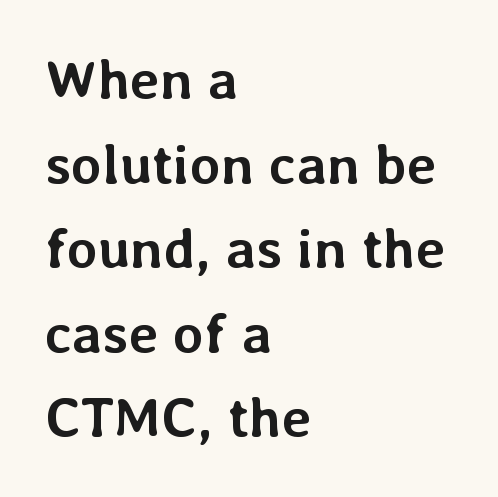
Q: Is the text bold? A: Yes.
Q: Is the text italic (slanted)? A: No, it is upright.
Q: Is the text underlined? A: No.
Q: How is the paragraph aligned? A: Left-aligned.
Q: Is the spacing between letters normal or unusually wide? A: Normal.
Q: Is the spacing between lines tight, normal or loose? A: Normal.
Q: Width (condensed, normal, or wide)? A: Normal.
Q: Stroke contrast? A: Low.
Q: x-height? A: Medium.
Q: Monospaced? A: No.
